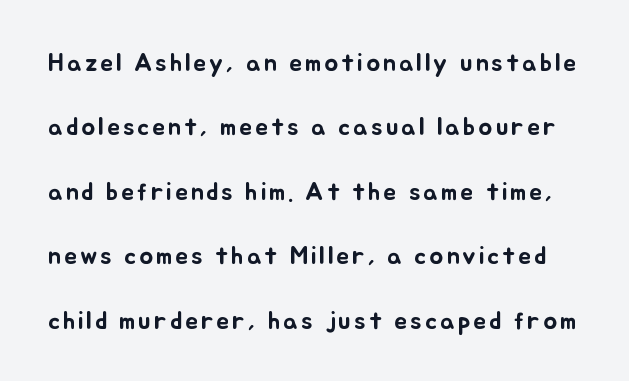
Q: Is the text italic (slanted)? A: No, it is upright.
Q: Is the text underlined? A: No.
Q: Is the spacing between lines tight, normal or loose? A: Loose.
